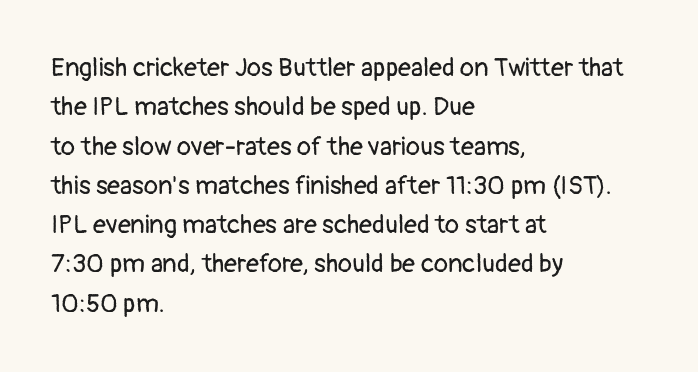
The image shows 26 px text type, upright; set left-aligned, normal line spacing (1.51x), normal letter spacing, not underlined.
